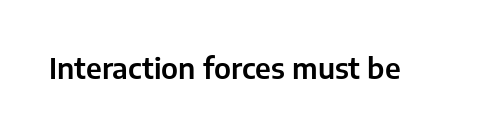
Q: Is the text italic (slanted)? A: No, it is upright.
Q: Is the typeface a serif or a sans-serif typeface? A: Sans-serif.
Q: Is the text underlined? A: No.
Q: Is the spacing between letters normal or unusually wide? A: Normal.
Q: Width (condensed, normal, or wide)? A: Normal.
Q: Stroke contrast? A: Low.
Q: x-height? A: Medium.
Q: Monospaced? A: No.
